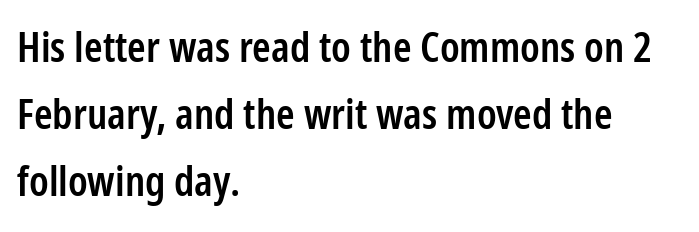
Q: Is the text bold? A: Semi-bold.
Q: Is the text italic (slanted)? A: No, it is upright.
Q: Is the typeface a serif or a sans-serif typeface? A: Sans-serif.
Q: Is the text underlined? A: No.
Q: How is the paragraph aligned? A: Left-aligned.
Q: Is the spacing between letters normal or unusually wide? A: Normal.
Q: Is the spacing between lines tight, normal or loose? A: Normal.
Q: Width (condensed, normal, or wide)? A: Condensed.
Q: Stroke contrast? A: Low.
Q: x-height? A: Medium.
Q: Monospaced? A: No.
